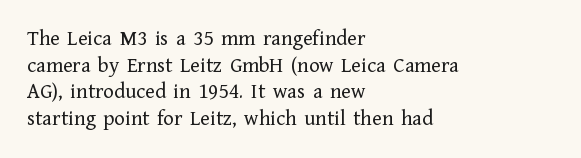
The image shows 22 px text type, upright; set left-aligned, line spacing 1.21x, normal letter spacing, not underlined.
